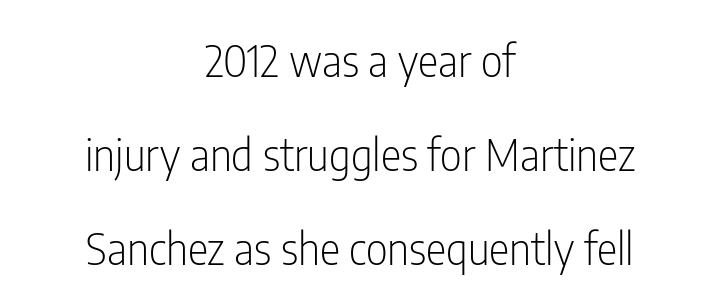
The image shows 43 px light, condensed sans-serif type, upright; set centered, loose line spacing (2.19x), normal letter spacing, not underlined; low stroke contrast and a medium x-height.
